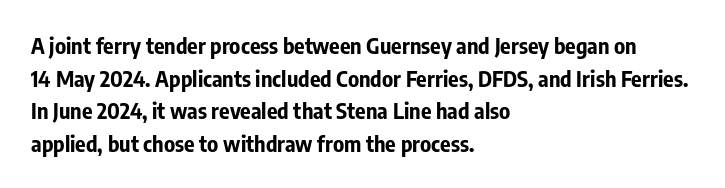
The image shows 22 px bold type, upright; set left-aligned, normal line spacing (1.48x), normal letter spacing, not underlined.
